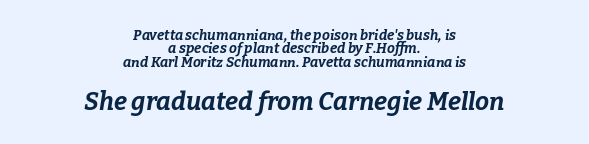
The image shows 25 px bold type, italic (leaning right); set centered, tight line spacing (0.96x), normal letter spacing, not underlined; the second (bottom) block is 1.79x larger.
